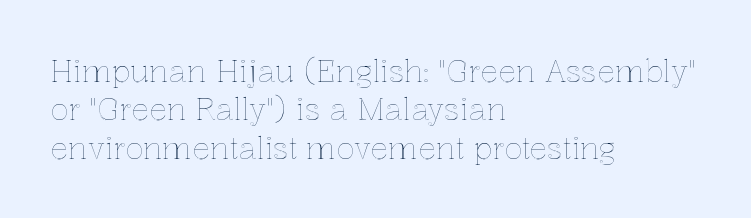
Q: Is the text italic (slanted)? A: No, it is upright.
Q: Is the text underlined? A: No.
Q: How is the paragraph aligned? A: Left-aligned.
Q: Is the spacing between letters normal or unusually wide? A: Normal.
Q: Is the spacing between lines tight, normal or loose? A: Normal.
Q: Width (condensed, normal, or wide)? A: Normal.
Q: x-height? A: Medium.
Q: Monospaced? A: No.
